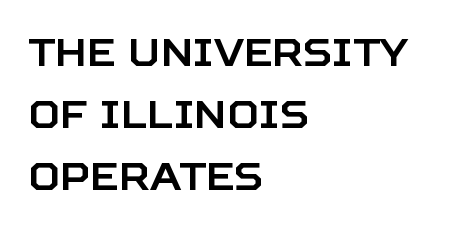
{"serif": "no", "italic": "no", "width": "normal", "stroke_contrast": "low", "x_height": "large", "monospaced": "no", "underline": "no", "align": "left", "line_spacing": "normal", "line_spacing_ratio": 1.59, "letter_spacing": "normal", "letter_spacing_em": 0.0, "glyph_px": 39}
